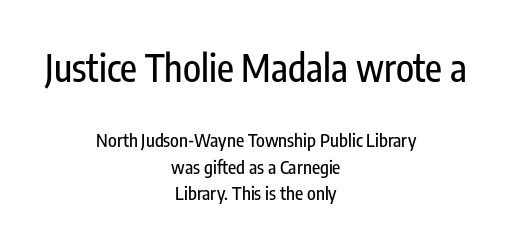
Q: Is the text italic (slanted)? A: No, it is upright.
Q: Is the typeface a serif or a sans-serif typeface? A: Sans-serif.
Q: Is the text underlined? A: No.
Q: How is the paragraph aligned? A: Centered.
Q: Is the spacing between letters normal or unusually wide? A: Normal.
Q: Is the spacing between lines tight, normal or loose? A: Normal.
Q: Which block of text is set in a larger size, the first (top) or the second (bottom)? A: The first (top) one.
Q: Width (condensed, normal, or wide)? A: Condensed.
Q: Stroke contrast? A: Low.
Q: x-height? A: Medium.
Q: Monospaced? A: No.
